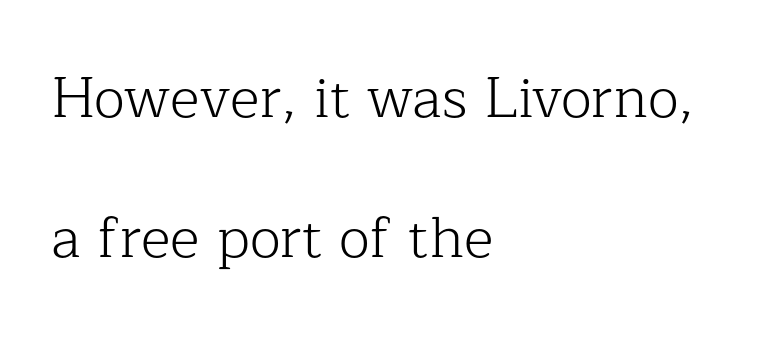
{"serif": "yes", "italic": "no", "bold": "no", "weight": "light", "width": "normal", "stroke_contrast": "low", "x_height": "medium", "monospaced": "no", "underline": "no", "align": "left", "line_spacing": "loose", "line_spacing_ratio": 2.45, "letter_spacing": "normal", "letter_spacing_em": 0.0, "glyph_px": 57}
